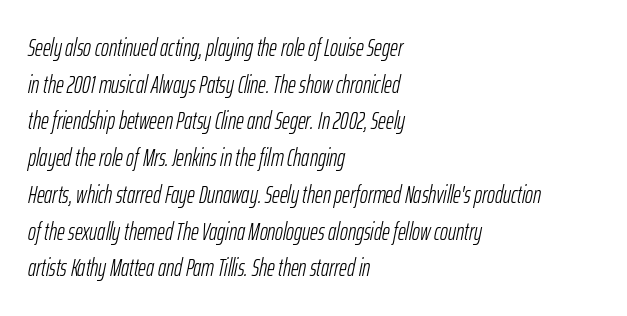
This is not heavy type; no bold has been used. Honestly, there is no underline to notice here at all. The glyphs look as if they've been sheared to an angle. The rag falls on the right side of this text block. Words appear dense and cohesive because spacing is normal. Leading matches the norm, producing a regular column.
